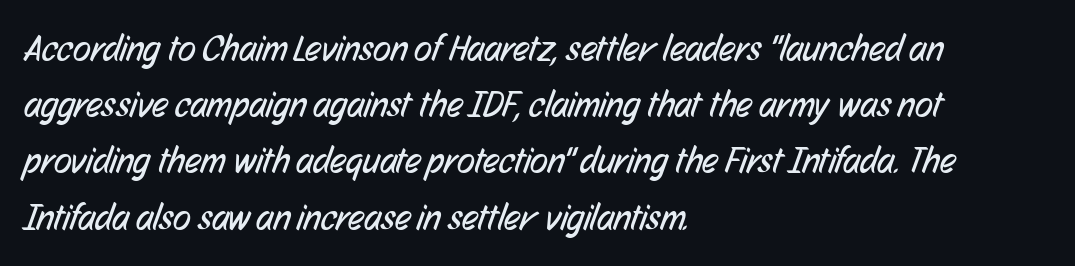
{"serif": "no", "bold": "no", "weight": "regular", "width": "condensed", "stroke_contrast": "low", "x_height": "medium", "monospaced": "no", "underline": "no", "align": "left", "line_spacing": "normal", "line_spacing_ratio": 1.52, "letter_spacing": "normal", "letter_spacing_em": 0.0, "glyph_px": 37}
